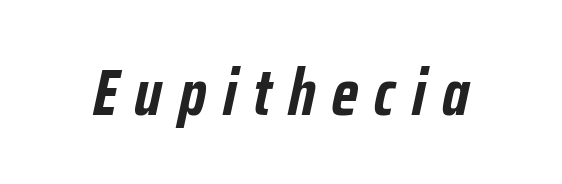
Heavy, bold letterforms. How are the letters spaced? Widely, with obvious added tracking. These lines are rendered in a variable-pitch font. Clear beneath every line of the passage.
